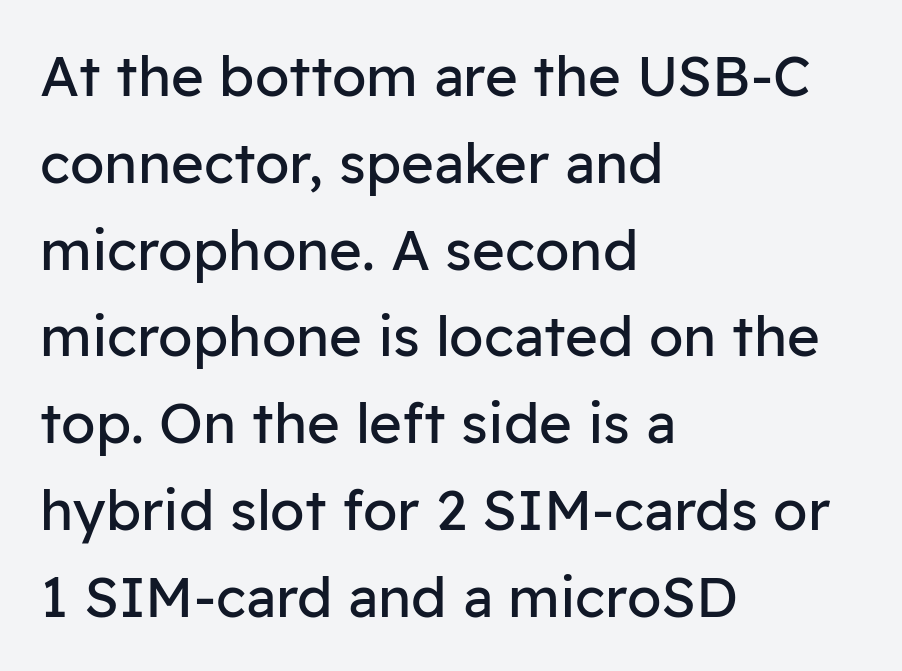
{"serif": "no", "italic": "no", "bold": "no", "weight": "regular", "width": "normal", "stroke_contrast": "low", "x_height": "medium", "monospaced": "no", "underline": "no", "align": "left", "line_spacing": "normal", "line_spacing_ratio": 1.55, "letter_spacing": "normal", "letter_spacing_em": 0.0, "glyph_px": 56}
